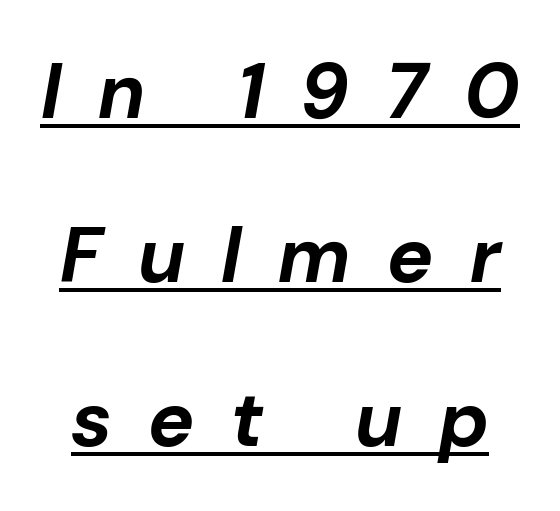
Glance below the letters and you will spot a drawn line. Strokes here are thick enough to call this a true bold. Students, note that the glyphs here are deliberately spaced far apart. It's the slanting kind of type. Proportional: the letters do not fall into vertical columns.
